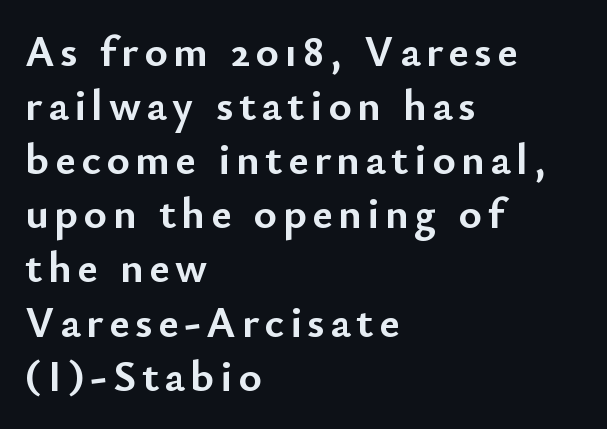
The image shows 44 px semibold sans-serif type, upright; set left-aligned, line spacing 1.23x, not underlined; low stroke contrast and a small x-height.
